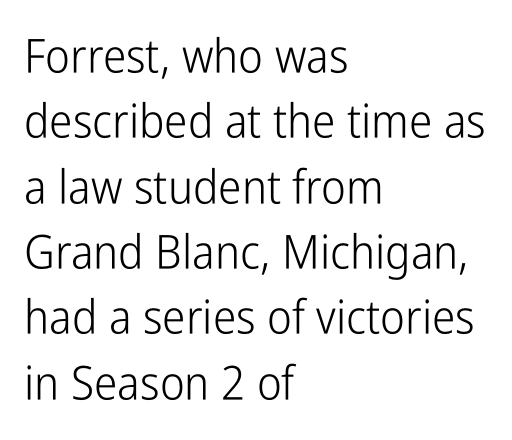
The lines are quadded left. The baseline area is clear. You can tell it's not italic because the verticals are truly vertical. Letter spacing: default. Font category for this specimen: sans-serif. The passage shown is typed in a proportional face where columns would drift.
